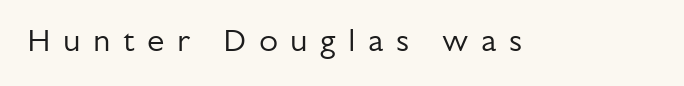
You can tell it's not italic because the verticals are truly vertical. Letterform terminals end flat and unadorned throughout the passage. Check the space under the baseline: it is left empty. The face looks like a standard text weight, possibly lighter.
